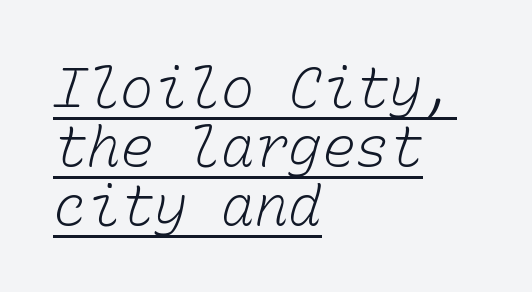
The image shows 56 px light type, monospaced; set left-aligned, tight line spacing (1.05x), normal letter spacing, underlined; low stroke contrast and a medium x-height.
